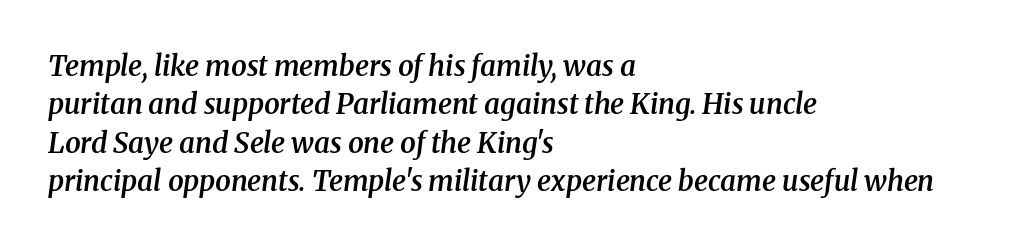
To sum up the face: it has serifs. The font's italic variant was chosen for this text. Underline: absent. Interline gaps are of average width in this sample.
